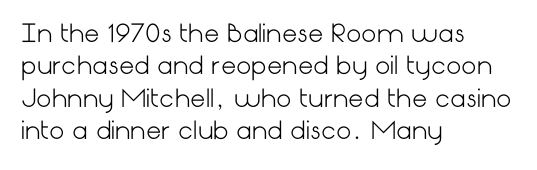
{"italic": "no", "bold": "no", "underline": "no", "align": "left", "line_spacing": "normal", "line_spacing_ratio": 1.35, "letter_spacing": "normal", "letter_spacing_em": 0.0, "glyph_px": 24}
